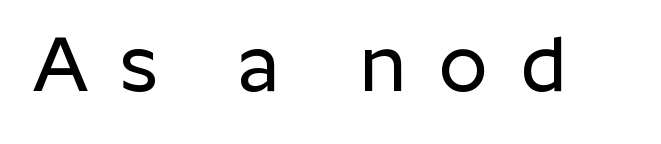
The image shows 77 px sans-serif type, upright; set unusually wide letter spacing (+0.42 em), not underlined; low stroke contrast and a medium x-height.
